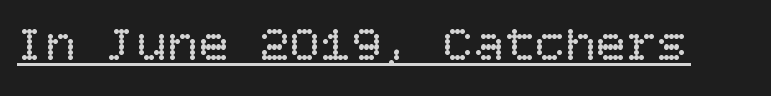
{"italic": "no", "bold": "no", "weight": "regular", "width": "normal", "stroke_contrast": "low", "x_height": "large", "underline": "yes", "letter_spacing": "normal", "letter_spacing_em": 0.0, "glyph_px": 51}
